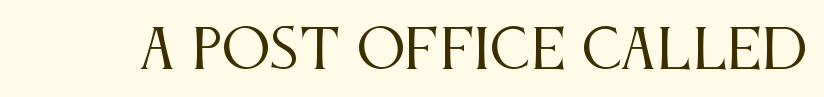
The image shows 54 px regular-weight, condensed serif type, upright; set normal letter spacing, not underlined; medium stroke contrast and a large x-height.
